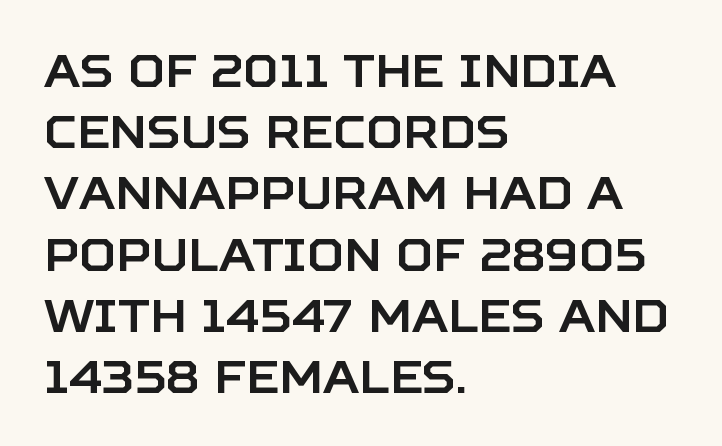
Q: Is the text italic (slanted)? A: No, it is upright.
Q: Is the typeface a serif or a sans-serif typeface? A: Sans-serif.
Q: Is the text underlined? A: No.
Q: How is the paragraph aligned? A: Left-aligned.
Q: Is the spacing between letters normal or unusually wide? A: Normal.
Q: Is the spacing between lines tight, normal or loose? A: Normal.
Q: Width (condensed, normal, or wide)? A: Normal.
Q: Stroke contrast? A: Low.
Q: x-height? A: Large.
Q: Monospaced? A: No.
